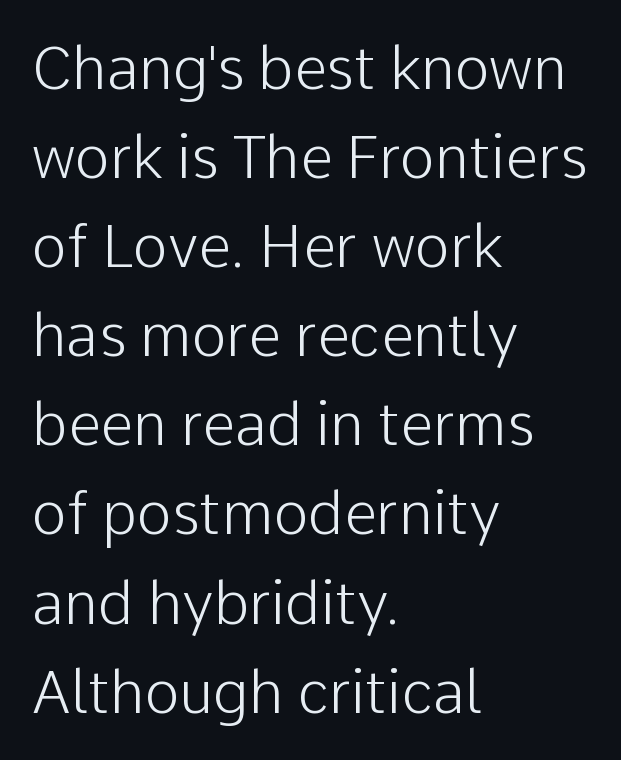
Q: Is the text bold? A: No.
Q: Is the text italic (slanted)? A: No, it is upright.
Q: Is the typeface a serif or a sans-serif typeface? A: Sans-serif.
Q: Is the text underlined? A: No.
Q: How is the paragraph aligned? A: Left-aligned.
Q: Is the spacing between letters normal or unusually wide? A: Normal.
Q: Is the spacing between lines tight, normal or loose? A: Normal.
Q: Width (condensed, normal, or wide)? A: Normal.
Q: Stroke contrast? A: Low.
Q: x-height? A: Medium.
Q: Monospaced? A: No.
